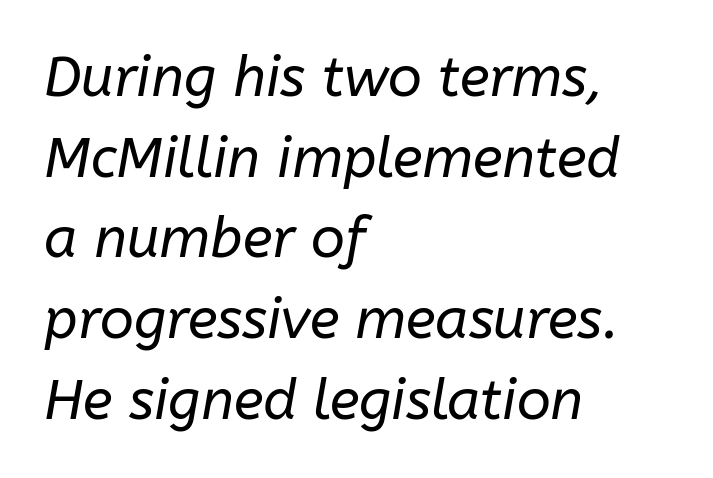
Q: Is the text bold? A: No.
Q: Is the text italic (slanted)? A: Yes, it leans right by about 10 degrees.
Q: Is the text underlined? A: No.
Q: How is the paragraph aligned? A: Left-aligned.
Q: Is the spacing between letters normal or unusually wide? A: Normal.
Q: Is the spacing between lines tight, normal or loose? A: Normal.
Q: Width (condensed, normal, or wide)? A: Normal.
Q: Stroke contrast? A: Low.
Q: x-height? A: Medium.
Q: Monospaced? A: No.
